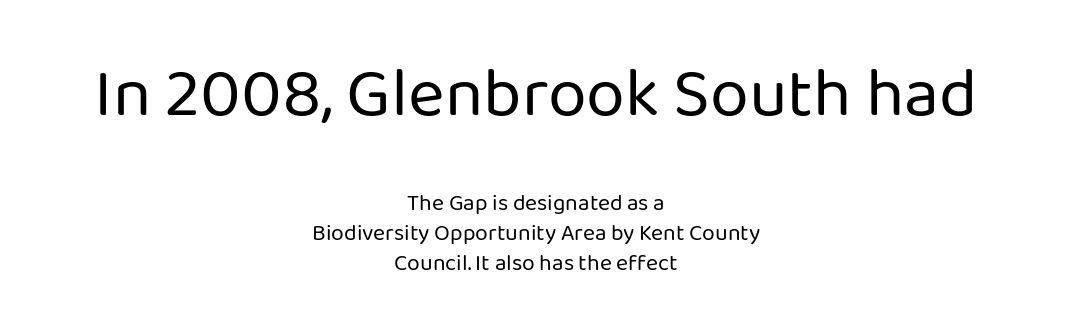
Q: Is the text bold? A: No.
Q: Is the text italic (slanted)? A: No, it is upright.
Q: Is the typeface a serif or a sans-serif typeface? A: Sans-serif.
Q: Is the text underlined? A: No.
Q: How is the paragraph aligned? A: Centered.
Q: Is the spacing between letters normal or unusually wide? A: Normal.
Q: Is the spacing between lines tight, normal or loose? A: Normal.
Q: Which block of text is set in a larger size, the first (top) or the second (bottom)? A: The first (top) one.
Q: Width (condensed, normal, or wide)? A: Normal.
Q: Stroke contrast? A: Low.
Q: x-height? A: Medium.
Q: Monospaced? A: No.
